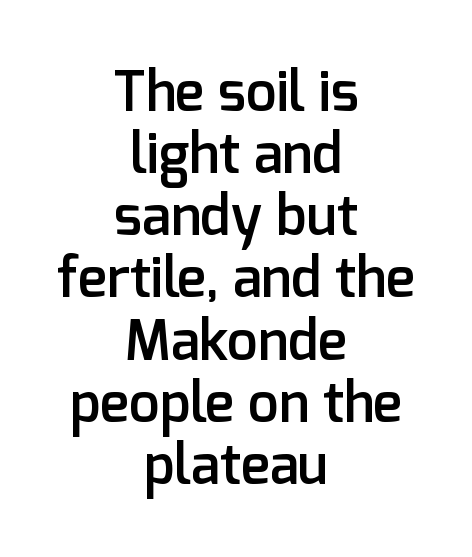
The image shows 55 px semibold sans-serif type, upright; set centered, tight line spacing (1.13x), normal letter spacing, not underlined; low stroke contrast and a medium x-height.
